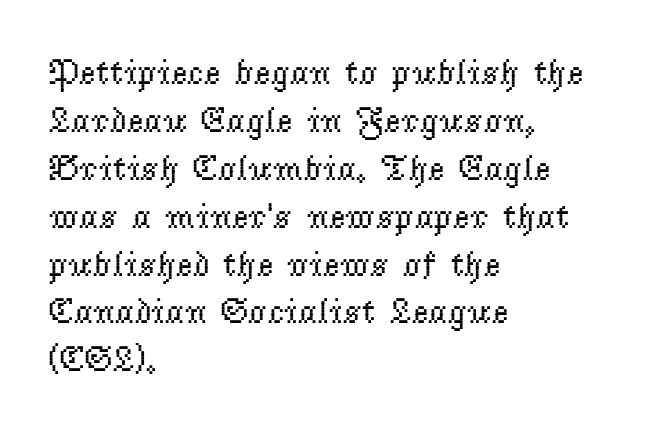
Unlike a clean sans, this face finishes its strokes with serifs. These lines are set flush left with a ragged right edge. The face used here is proportionally spaced, like ordinary book or web type. The weight would be labelled regular, book, light, or lighter still. The axis of the letterforms is exactly vertical.
